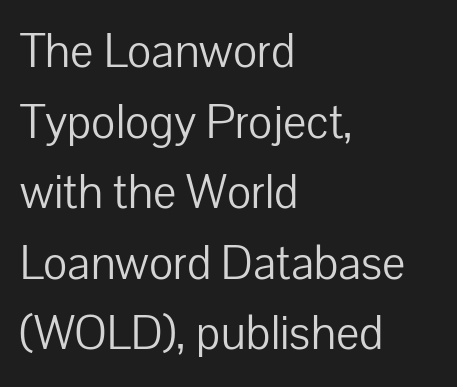
The image shows 49 px light sans-serif type, upright; set left-aligned, normal line spacing (1.44x), normal letter spacing, not underlined; low stroke contrast and a medium x-height.
